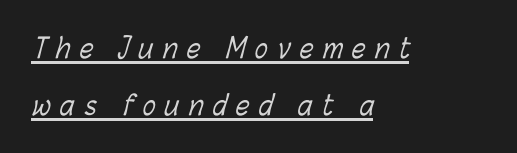
The image shows 27 px text type; set left-aligned, loose line spacing (2.11x), unusually wide letter spacing (+0.35 em), underlined.
